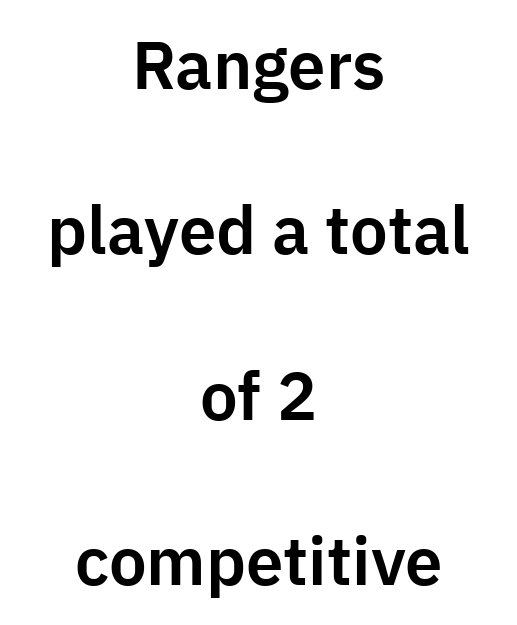
Q: Is the text italic (slanted)? A: No, it is upright.
Q: Is the typeface a serif or a sans-serif typeface? A: Sans-serif.
Q: Is the text underlined? A: No.
Q: How is the paragraph aligned? A: Centered.
Q: Is the spacing between letters normal or unusually wide? A: Normal.
Q: Is the spacing between lines tight, normal or loose? A: Loose.
Q: Width (condensed, normal, or wide)? A: Normal.
Q: Stroke contrast? A: Low.
Q: x-height? A: Medium.
Q: Monospaced? A: No.
